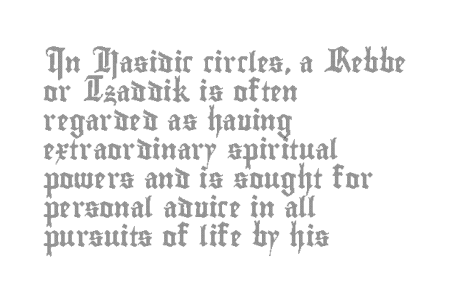
{"italic": "no", "underline": "no", "align": "left", "line_spacing": "normal", "line_spacing_ratio": 1.45, "letter_spacing": "normal", "letter_spacing_em": 0.0, "glyph_px": 20}
